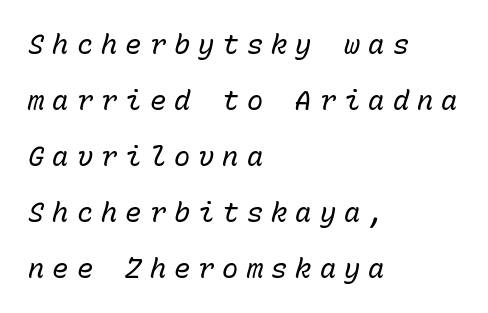
The axis of the letterforms is tilted away from vertical. You could fit nearly another row in the gap between these rows. Caption: face not bold, strokes unweighted. The strip under each line holds only bare page. In terms of letterspacing, this is a distinctly airy, spread setting.
